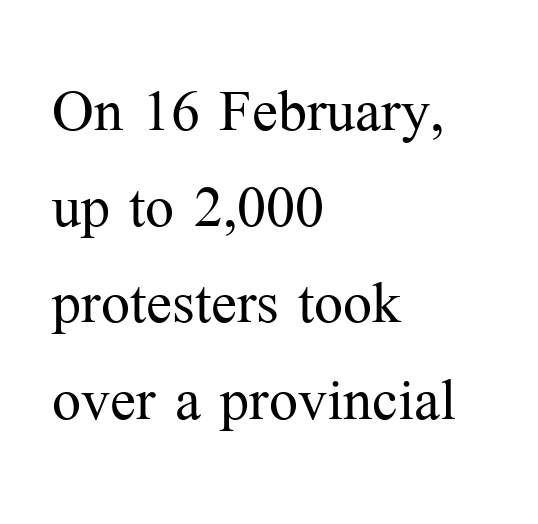
{"serif": "yes", "italic": "no", "bold": "no", "weight": "light", "width": "normal", "stroke_contrast": "medium", "x_height": "medium", "monospaced": "no", "underline": "no", "align": "left", "line_spacing": "normal", "line_spacing_ratio": 1.25, "letter_spacing": "normal", "letter_spacing_em": 0.0, "glyph_px": 77}
